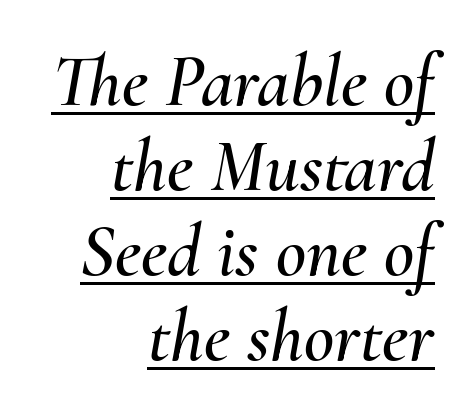
Letter spacing: default. Compared with ordinary roman type, these characters are visibly tilted. How would I describe the line gaps? Narrow and economical. Somebody hit Ctrl+U on this one — the words are underlined. Character widths vary here, with narrow letters taking less room than wide ones. Typeset ragged left — the right edge is the straight one.
